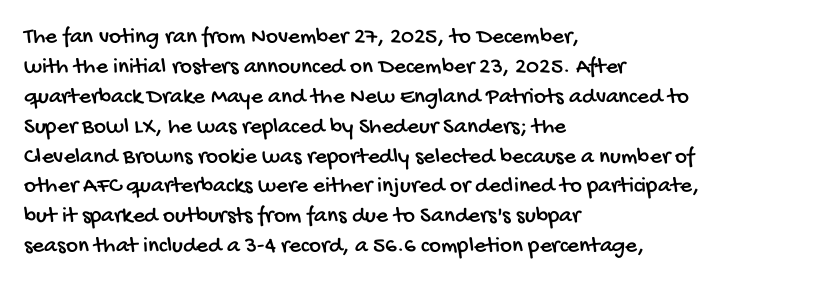
The image shows 23 px text type; set left-aligned, normal line spacing (1.3x), normal letter spacing, not underlined.
